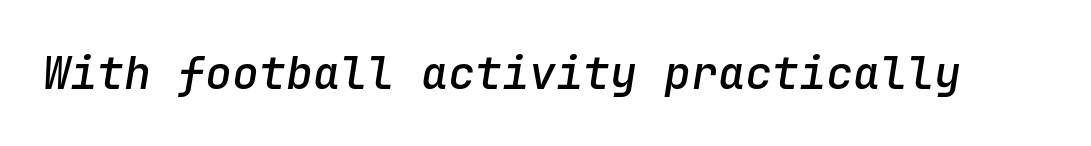
The image shows 45 px semibold type, italic (leaning right), monospaced; set normal letter spacing, not underlined; low stroke contrast and a medium x-height.
